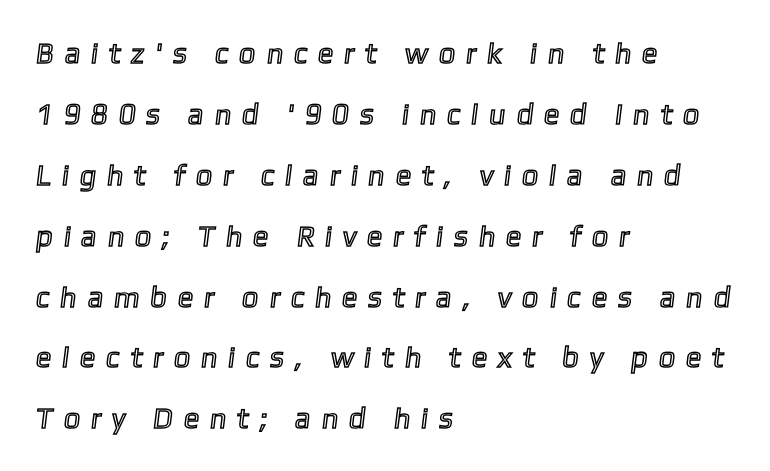
Q: Is the text underlined? A: No.
Q: How is the paragraph aligned? A: Left-aligned.
Q: Is the spacing between letters normal or unusually wide? A: Unusually wide.
Q: Is the spacing between lines tight, normal or loose? A: Loose.
Q: Width (condensed, normal, or wide)? A: Normal.
Q: x-height? A: Medium.
Q: Monospaced? A: No.
